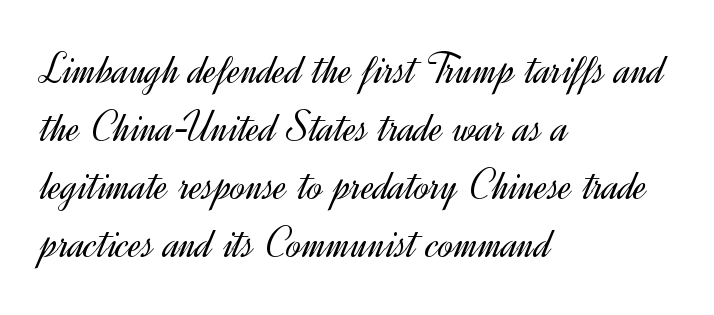
The image shows 45 px light sans-serif type; set left-aligned, normal line spacing (1.29x), normal letter spacing, not underlined; a small x-height.
